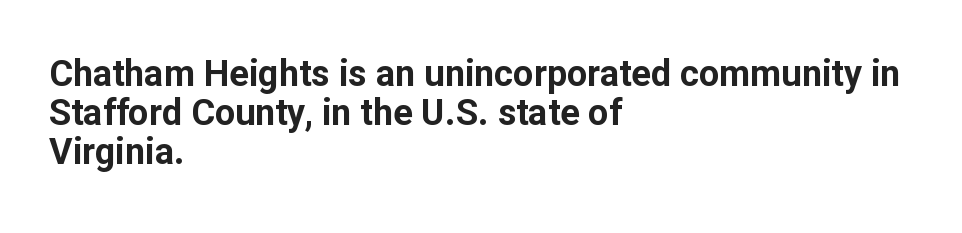
Italic? Not at all — the glyphs are vertical. How would I describe the line gaps? Narrow and economical. This sample has the flowing, uneven cadence of proportional lettering. The rendering anchors every line to the left-hand side. Descender tails drop into unmarked territory. No extra tracking has been applied to these lines.
